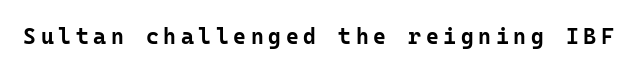
The image shows 22 px bold type, upright; set unusually wide letter spacing (+0.21 em), not underlined.
